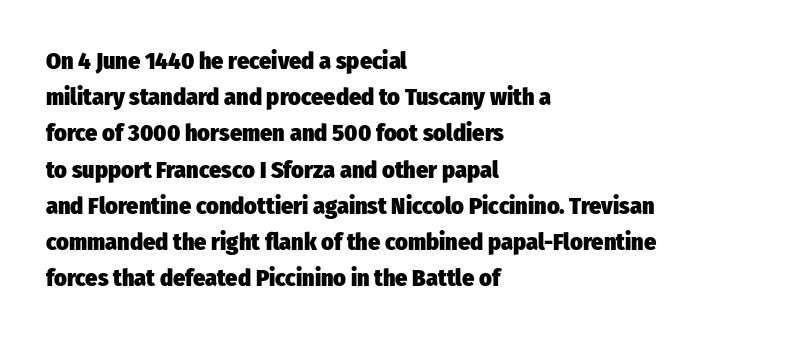
{"italic": "no", "bold": "yes", "underline": "no", "align": "left", "line_spacing": "normal", "line_spacing_ratio": 1.51, "letter_spacing": "normal", "letter_spacing_em": 0.0, "glyph_px": 24}
